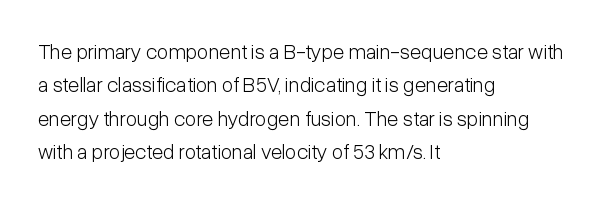
{"italic": "no", "bold": "no", "underline": "no", "align": "left", "line_spacing": "normal", "line_spacing_ratio": 1.59, "letter_spacing": "normal", "letter_spacing_em": 0.0, "glyph_px": 21}
